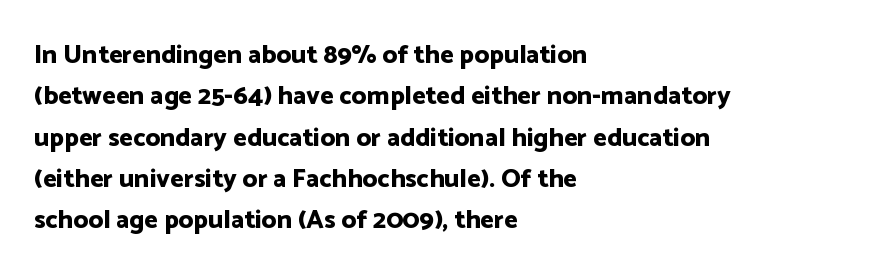
Descenders are the only things crossing below the line. Honestly, the row spacing looks completely unremarkable. The font is running at its bold setting. Inter-character spacing is left at the font's built-in metrics. Vertical strokes here are truly vertical.
